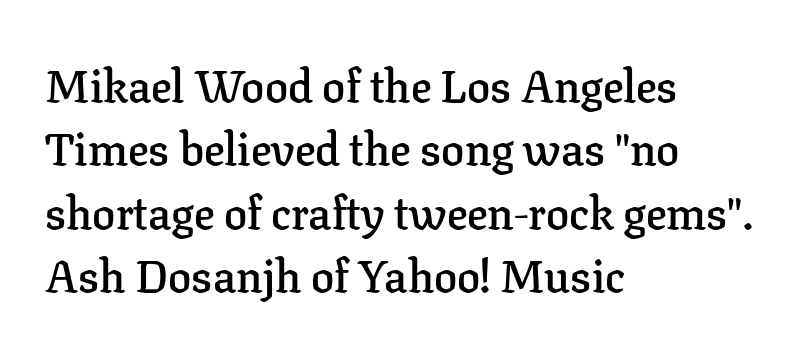
{"serif": "yes", "italic": "no", "bold": "semi", "weight": "semibold", "width": "normal", "stroke_contrast": "low", "x_height": "medium", "monospaced": "no", "underline": "no", "align": "left", "line_spacing": "normal", "line_spacing_ratio": 1.38, "letter_spacing": "normal", "letter_spacing_em": 0.0, "glyph_px": 46}
